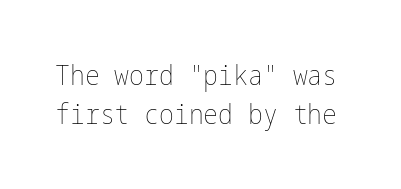
In terms of letterspacing, this is plain default setting. Vertical strokes here are truly vertical. Vertical stems look standard width or narrower in stroke. Underline: absent. This block has exactly the height ordinary leading produces.
